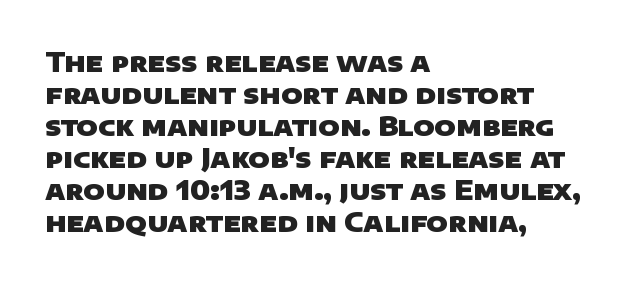
The image shows 26 px bold type; set left-aligned, line spacing 1.23x, normal letter spacing, not underlined.
